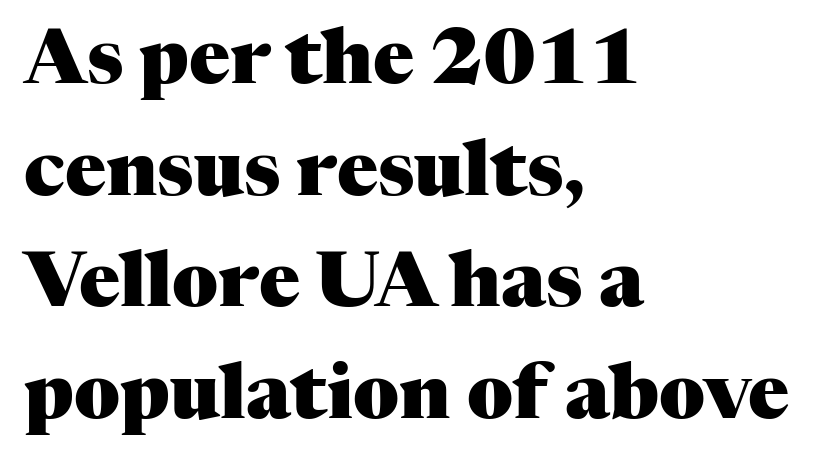
Q: Is the text bold? A: Yes.
Q: Is the text italic (slanted)? A: No, it is upright.
Q: Is the typeface a serif or a sans-serif typeface? A: Serif.
Q: Is the text underlined? A: No.
Q: How is the paragraph aligned? A: Left-aligned.
Q: Is the spacing between letters normal or unusually wide? A: Normal.
Q: Is the spacing between lines tight, normal or loose? A: Normal.
Q: Width (condensed, normal, or wide)? A: Normal.
Q: Stroke contrast? A: Medium.
Q: x-height? A: Medium.
Q: Monospaced? A: No.
